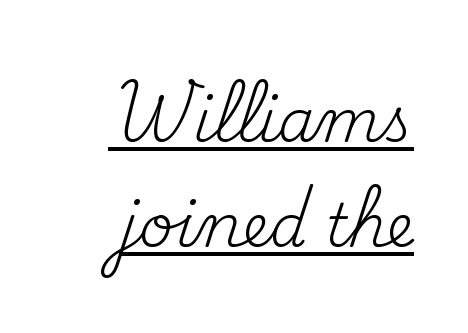
The specimen includes a rule beneath the text block's lines. Looks like regular typesetting: each glyph gets only the width it needs. Serif or sans? Serif — the stroke terminals have little feet. A typesetter would call this zero additional tracking. The weight tops out at a normal text grade.
